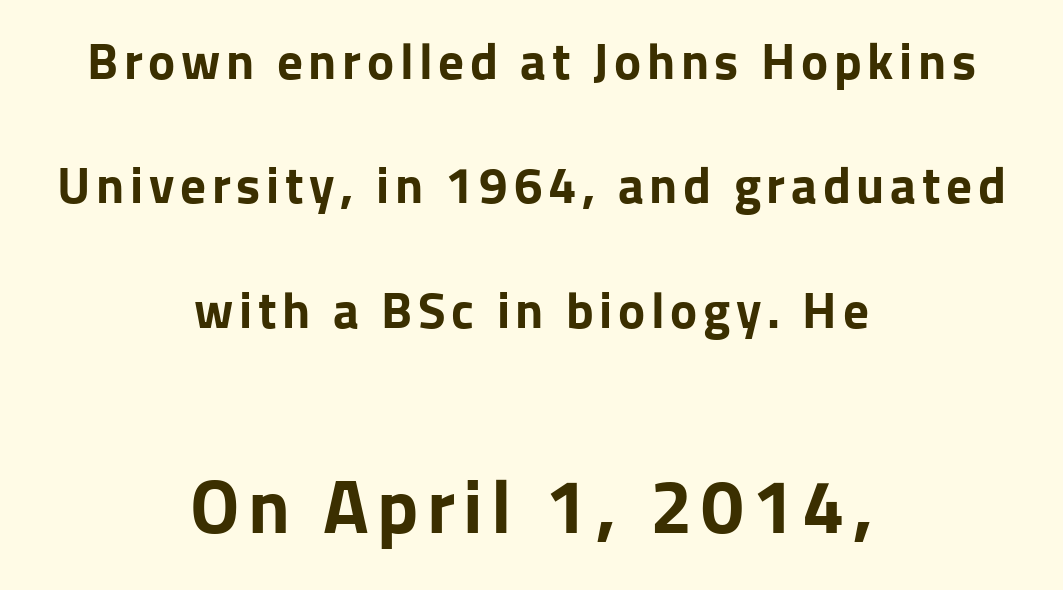
The later block is typeset at a bigger size than the earlier block. Caption: multi-line text, centered on the measure. Is this a fixed-width face? No — the glyphs have proportional, varying widths. Type style note: lacks serifs. Each row of text sits above clean, open space. This sample trades compactness for vertical openness between lines.
